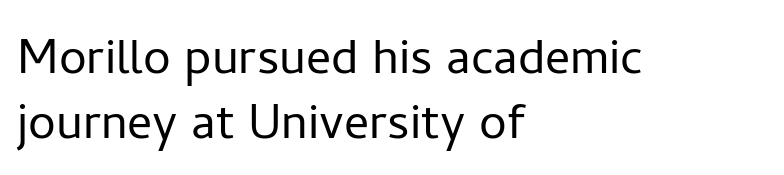
Heft: none added — not bold. Unmarked baselines from the first word to the last. Which margin do the lines hug? The left one — the right edge is uneven. Note: no serifs on the glyphs.
